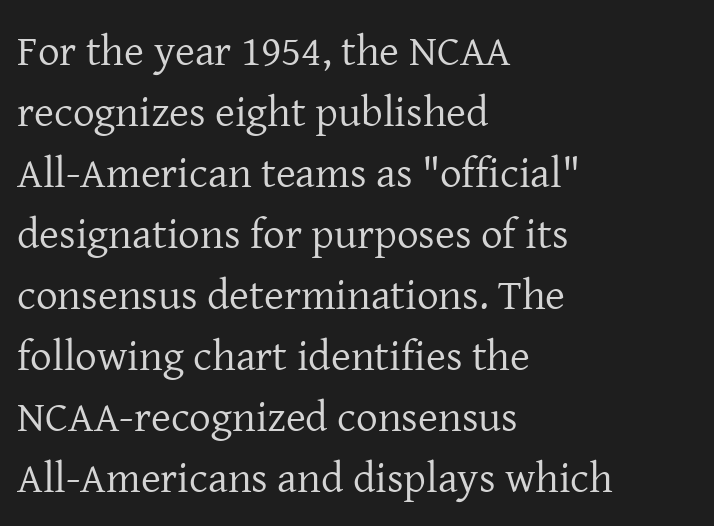
Q: Is the text bold? A: No.
Q: Is the text italic (slanted)? A: No, it is upright.
Q: Is the typeface a serif or a sans-serif typeface? A: Serif.
Q: Is the text underlined? A: No.
Q: How is the paragraph aligned? A: Left-aligned.
Q: Is the spacing between letters normal or unusually wide? A: Normal.
Q: Is the spacing between lines tight, normal or loose? A: Normal.
Q: Width (condensed, normal, or wide)? A: Normal.
Q: Stroke contrast? A: Low.
Q: x-height? A: Medium.
Q: Monospaced? A: No.
